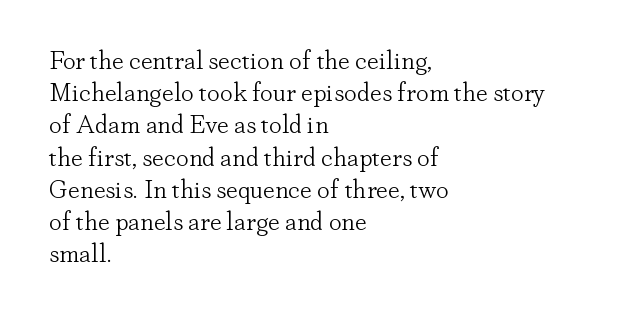
Q: Is the text bold? A: No.
Q: Is the text italic (slanted)? A: No, it is upright.
Q: Is the text underlined? A: No.
Q: How is the paragraph aligned? A: Left-aligned.
Q: Is the spacing between letters normal or unusually wide? A: Normal.
